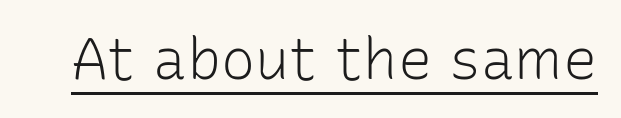
Q: Is the text bold? A: No.
Q: Is the text italic (slanted)? A: No, it is upright.
Q: Is the typeface a serif or a sans-serif typeface? A: Sans-serif.
Q: Is the text underlined? A: Yes.
Q: Is the spacing between letters normal or unusually wide? A: Normal.
Q: Width (condensed, normal, or wide)? A: Normal.
Q: Stroke contrast? A: Low.
Q: x-height? A: Medium.
Q: Monospaced? A: No.
